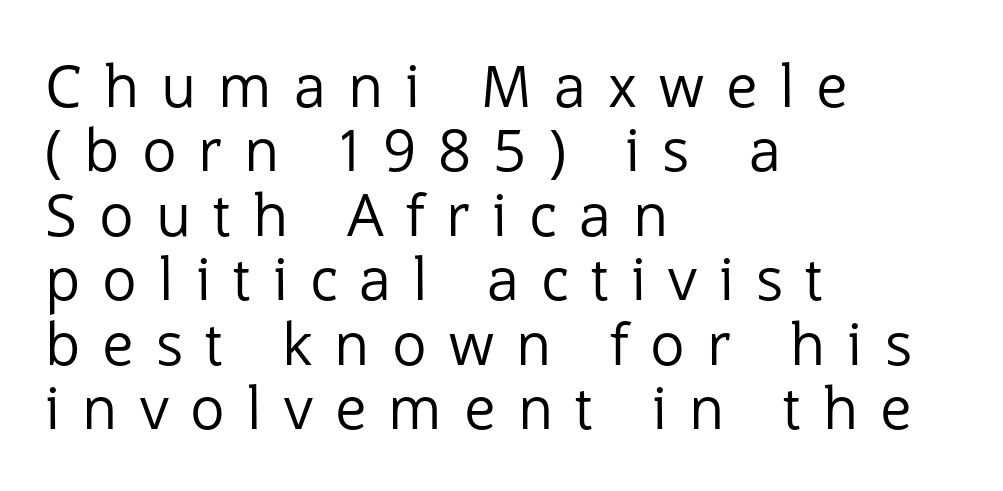
Each letter's strokes conclude bluntly, with no projecting serifs. The font sits on the lighter half of the weight spectrum, regular included. The lines are quadded left. Leading: reduced. The letters are spread apart with noticeably loose tracking. If you drew a line through each stem, it would be perfectly vertical.
